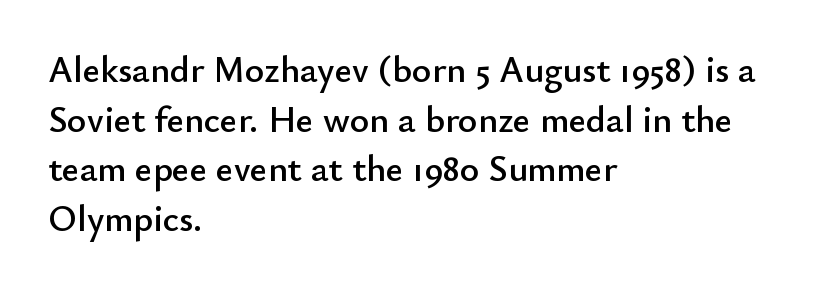
{"serif": "no", "italic": "no", "width": "normal", "stroke_contrast": "low", "x_height": "small", "monospaced": "no", "underline": "no", "align": "left", "line_spacing": "normal", "line_spacing_ratio": 1.34, "letter_spacing": "normal", "letter_spacing_em": 0.0, "glyph_px": 37}
